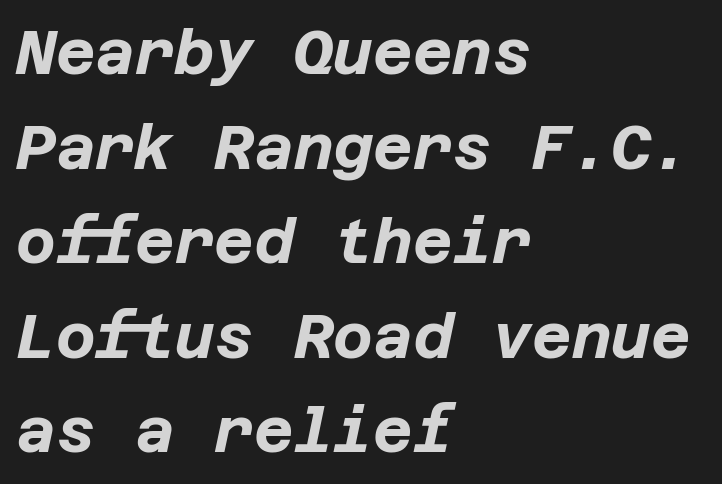
Between one letter and the next there's only the usual sliver of space. Bold? Absolutely — the strokes are thick and heavy. Notice how descenders clear the ascenders below comfortably — that's standard leading. Check under the words: just untouched page.
